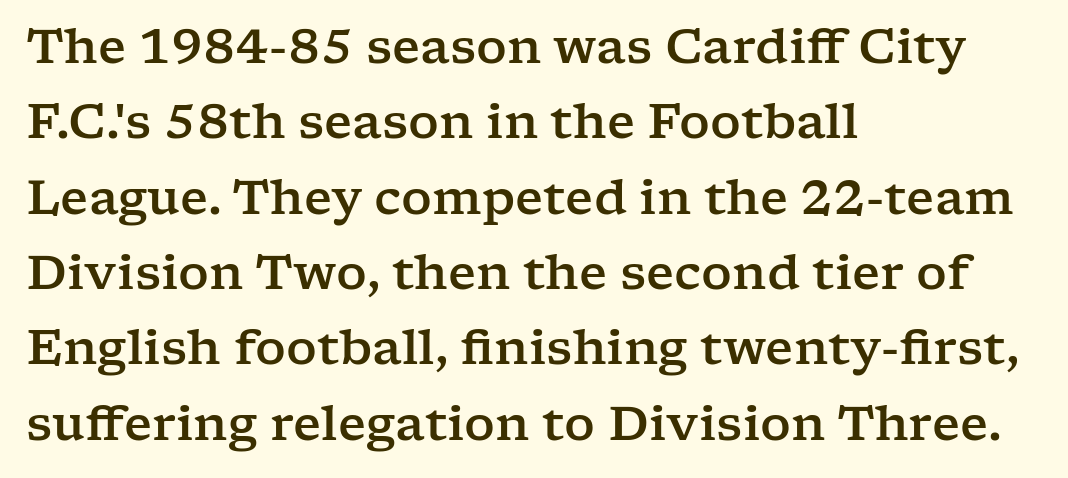
Q: Is the text italic (slanted)? A: No, it is upright.
Q: Is the typeface a serif or a sans-serif typeface? A: Serif.
Q: Is the text underlined? A: No.
Q: How is the paragraph aligned? A: Left-aligned.
Q: Is the spacing between letters normal or unusually wide? A: Normal.
Q: Is the spacing between lines tight, normal or loose? A: Normal.
Q: Width (condensed, normal, or wide)? A: Wide.
Q: Stroke contrast? A: Low.
Q: x-height? A: Medium.
Q: Monospaced? A: No.
